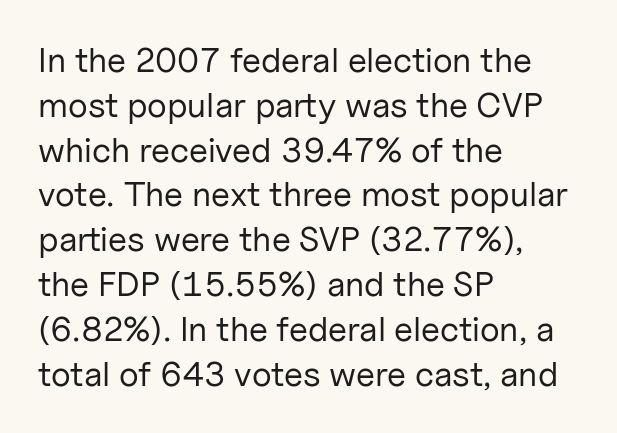
Q: Is the text bold? A: No.
Q: Is the text italic (slanted)? A: No, it is upright.
Q: Is the typeface a serif or a sans-serif typeface? A: Sans-serif.
Q: Is the text underlined? A: No.
Q: How is the paragraph aligned? A: Left-aligned.
Q: Is the spacing between letters normal or unusually wide? A: Normal.
Q: Is the spacing between lines tight, normal or loose? A: Normal.
Q: Width (condensed, normal, or wide)? A: Normal.
Q: Stroke contrast? A: Low.
Q: x-height? A: Medium.
Q: Monospaced? A: No.
